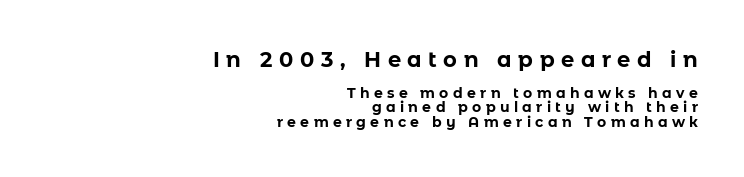
{"italic": "no", "bold": "yes", "underline": "no", "align": "right", "line_spacing": "tight", "line_spacing_ratio": 1.02, "letter_spacing": "wide", "letter_spacing_em": 0.31, "larger_block": "first", "size_ratio": 1.5, "glyph_px": 21}
